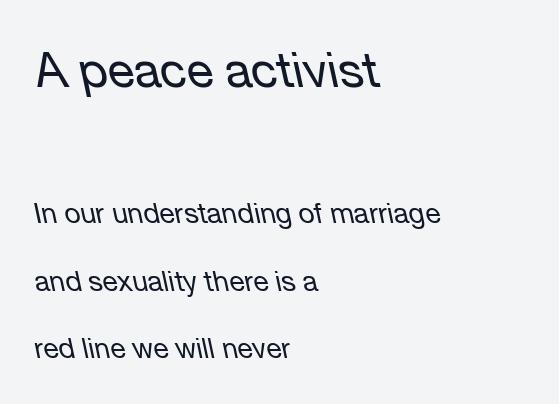
{"italic": "yes", "lean": "left", "slant_degrees": 12, "bold": "no", "weight": "regular", "width": "normal", "stroke_contrast": "low", "x_height": "medium", "monospaced": "no", "underline": "no", "align": "left", "line_spacing": "loose", "line_spacing_ratio": 2.42, "letter_spacing": "normal", "letter_spacing_em": 0.0, "larger_block": "first", "size_ratio": 1.75, "glyph_px": 49}
